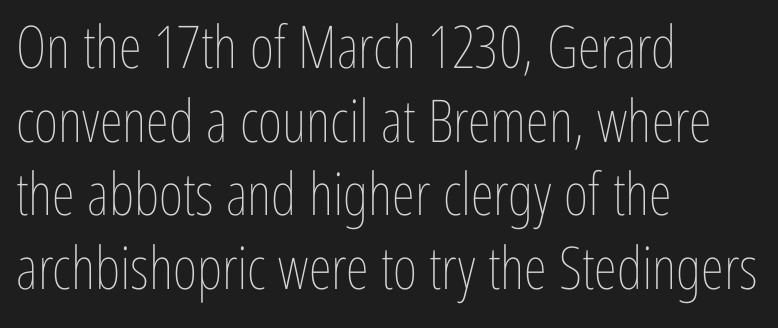
The image shows 59 px thin, condensed type, upright; set left-aligned, normal line spacing (1.25x), normal letter spacing, not underlined; low stroke contrast and a medium x-height.
